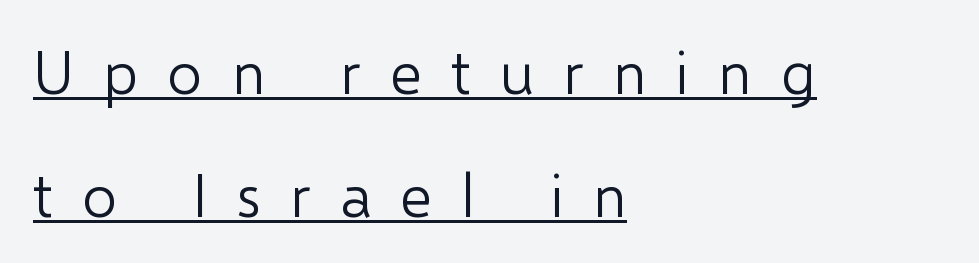
The image shows 61 px light sans-serif type, upright; set left-aligned, loose line spacing (2.01x), unusually wide letter spacing (+0.48 em), underlined; low stroke contrast and a medium x-height.
